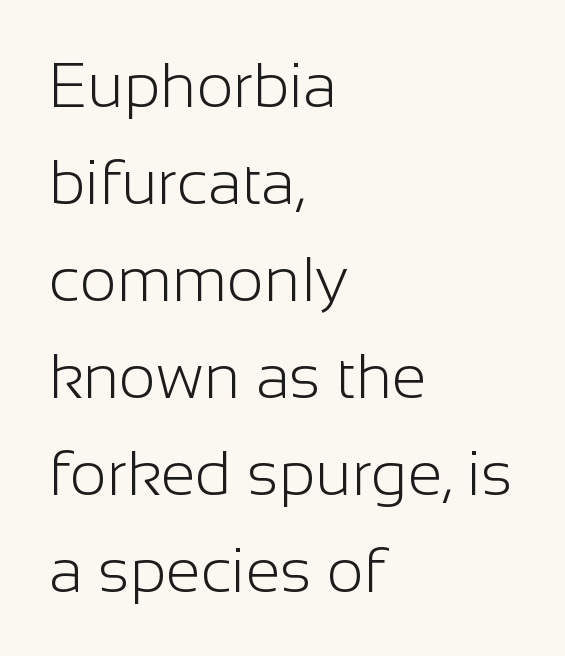
The image shows 63 px light sans-serif type, upright; set left-aligned, normal line spacing (1.54x), normal letter spacing, not underlined; low stroke contrast and a medium x-height.
